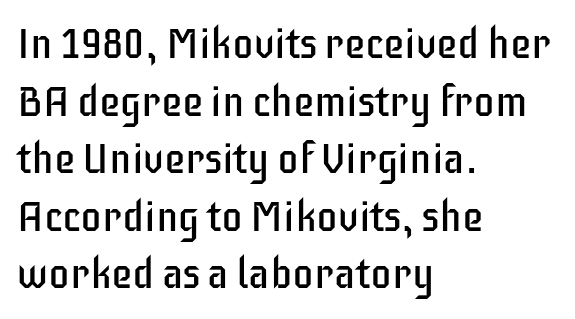
Default kerning and tracking; the words read as compact shapes. This is not heavy type; no bold has been used. If you drew a line through each stem, it would be perfectly vertical. This block has exactly the height ordinary leading produces. The foot of each line stays bare and open.
